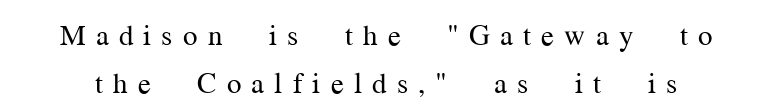
{"serif": "yes", "italic": "no", "bold": "no", "weight": "regular", "width": "normal", "stroke_contrast": "medium", "x_height": "medium", "monospaced": "no", "underline": "no", "line_spacing": "normal", "line_spacing_ratio": 1.65, "letter_spacing": "wide", "letter_spacing_em": 0.35, "glyph_px": 29}
